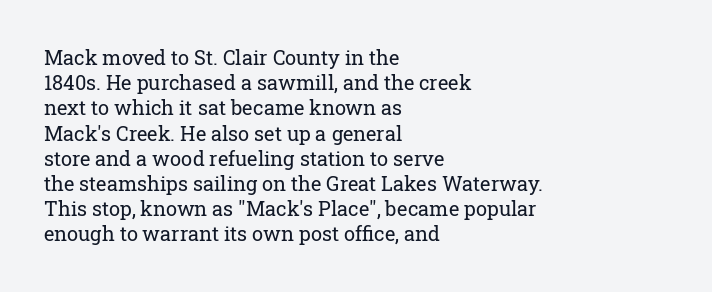
Q: Is the text bold? A: No.
Q: Is the text italic (slanted)? A: No, it is upright.
Q: Is the text underlined? A: No.
Q: How is the paragraph aligned? A: Left-aligned.
Q: Is the spacing between letters normal or unusually wide? A: Normal.
Q: Is the spacing between lines tight, normal or loose? A: Normal.
